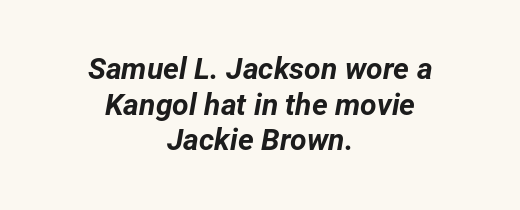
Q: Is the text bold? A: Yes.
Q: Is the text italic (slanted)? A: Yes, it leans right by about 12 degrees.
Q: Is the text underlined? A: No.
Q: How is the paragraph aligned? A: Centered.
Q: Is the spacing between letters normal or unusually wide? A: Normal.
Q: Width (condensed, normal, or wide)? A: Normal.
Q: Stroke contrast? A: Low.
Q: x-height? A: Medium.
Q: Monospaced? A: No.
